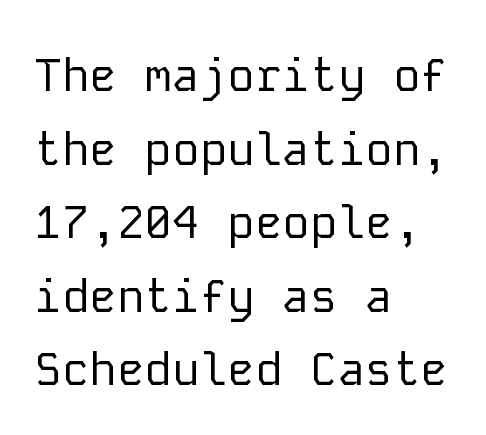
Q: Is the text bold? A: No.
Q: Is the text italic (slanted)? A: No, it is upright.
Q: Is the typeface a serif or a sans-serif typeface? A: Sans-serif.
Q: Is the text underlined? A: No.
Q: How is the paragraph aligned? A: Left-aligned.
Q: Is the spacing between letters normal or unusually wide? A: Normal.
Q: Is the spacing between lines tight, normal or loose? A: Normal.
Q: Width (condensed, normal, or wide)? A: Normal.
Q: Stroke contrast? A: Low.
Q: x-height? A: Medium.
Q: Monospaced? A: Yes.
